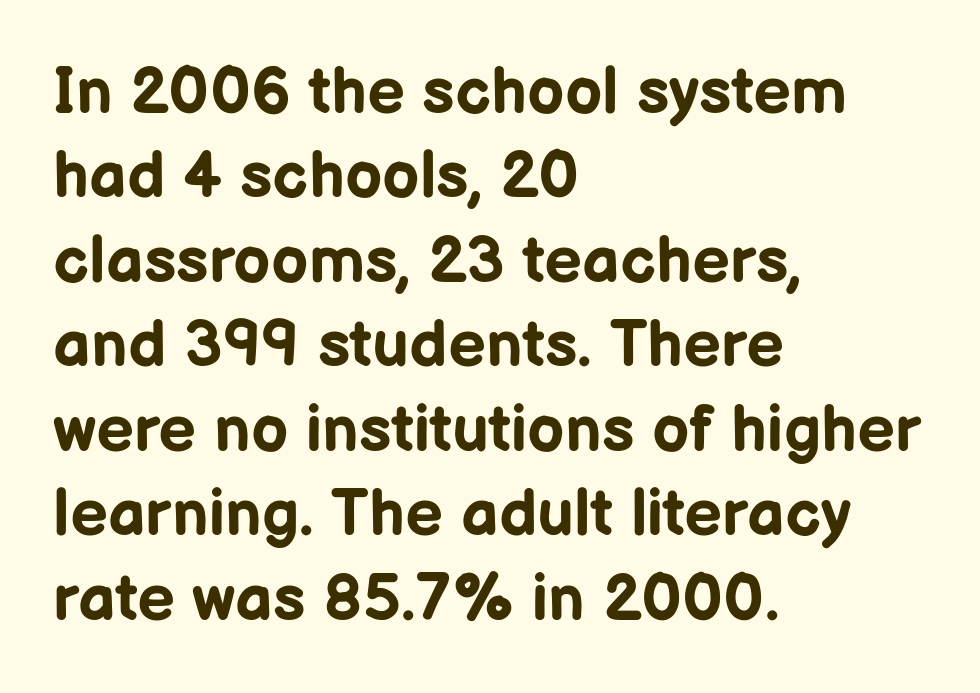
{"serif": "no", "italic": "no", "bold": "yes", "weight": "bold", "width": "normal", "stroke_contrast": "low", "x_height": "medium", "monospaced": "no", "underline": "no", "align": "left", "line_spacing": "normal", "line_spacing_ratio": 1.28, "letter_spacing": "normal", "letter_spacing_em": 0.0, "glyph_px": 66}
